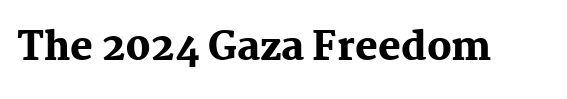
The image shows 38 px heavy serif type, upright; set normal letter spacing, not underlined; medium stroke contrast and a medium x-height.
